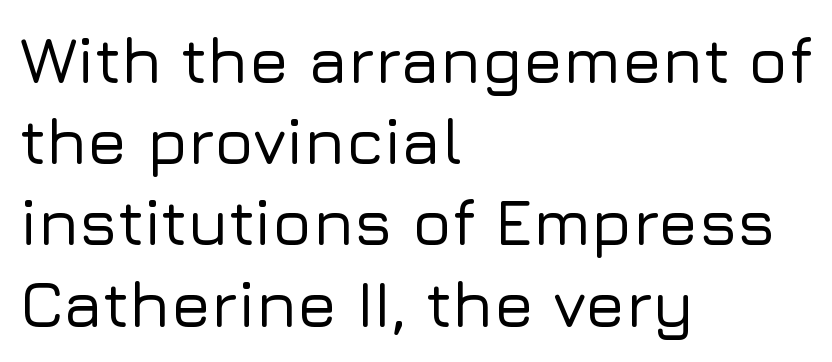
Q: Is the text italic (slanted)? A: No, it is upright.
Q: Is the typeface a serif or a sans-serif typeface? A: Sans-serif.
Q: Is the text underlined? A: No.
Q: How is the paragraph aligned? A: Left-aligned.
Q: Is the spacing between letters normal or unusually wide? A: Normal.
Q: Is the spacing between lines tight, normal or loose? A: Normal.
Q: Width (condensed, normal, or wide)? A: Normal.
Q: Stroke contrast? A: Low.
Q: x-height? A: Medium.
Q: Monospaced? A: No.
